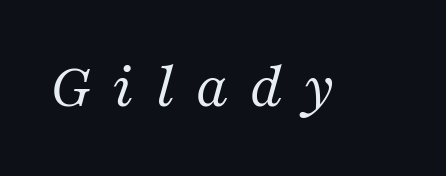
{"serif": "yes", "italic": "yes", "lean": "right", "slant_degrees": 16, "bold": "no", "weight": "regular", "width": "normal", "stroke_contrast": "medium", "x_height": "medium", "monospaced": "no", "underline": "no", "letter_spacing": "wide", "letter_spacing_em": 0.33, "glyph_px": 64}
